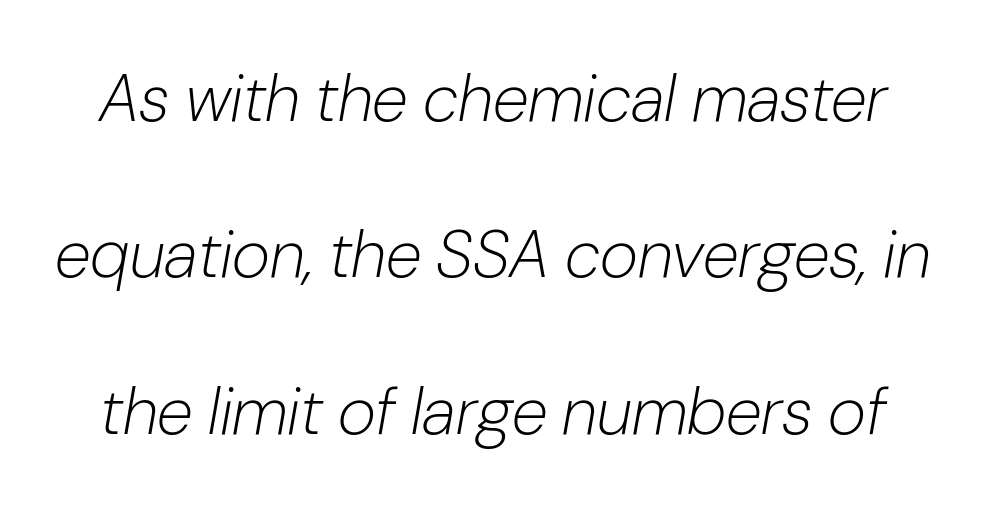
The image shows 66 px light type, italic (leaning right); set loose line spacing (2.37x), normal letter spacing, not underlined; low stroke contrast and a medium x-height.
